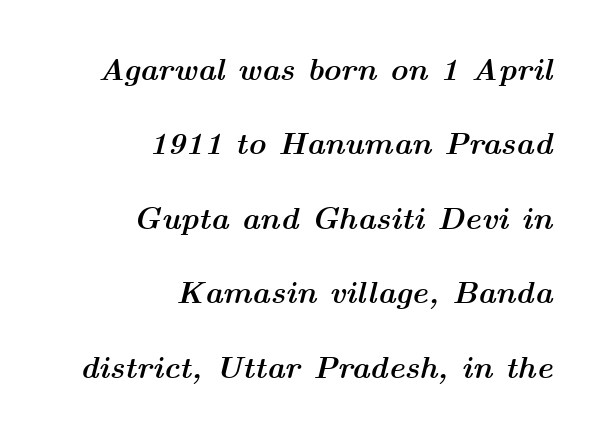
The image shows 31 px semibold, wide type, italic (leaning right); set right-aligned, loose line spacing (2.4x), normal letter spacing, not underlined; medium stroke contrast and a medium x-height.
